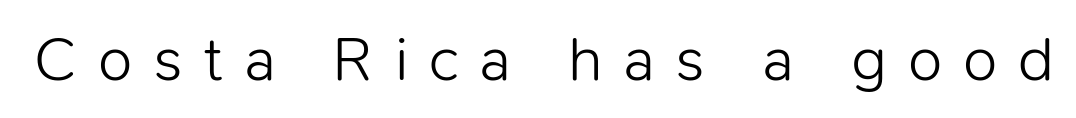
Q: Is the text bold? A: No.
Q: Is the text italic (slanted)? A: No, it is upright.
Q: Is the typeface a serif or a sans-serif typeface? A: Sans-serif.
Q: Is the text underlined? A: No.
Q: Is the spacing between letters normal or unusually wide? A: Unusually wide.
Q: Width (condensed, normal, or wide)? A: Normal.
Q: Stroke contrast? A: Low.
Q: x-height? A: Medium.
Q: Monospaced? A: No.
